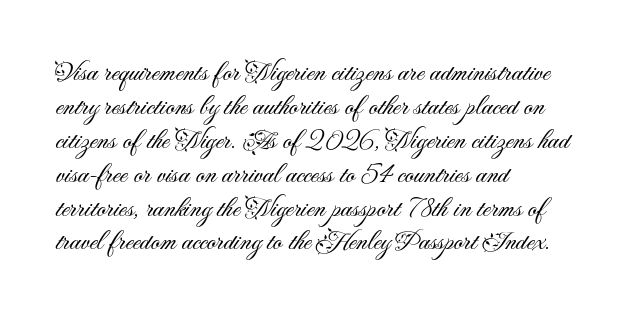
{"serif": "no", "bold": "no", "weight": "light", "width": "normal", "stroke_contrast": "medium", "x_height": "small", "monospaced": "no", "underline": "no", "align": "left", "line_spacing_ratio": 1.21, "letter_spacing": "normal", "letter_spacing_em": 0.0, "glyph_px": 28}
